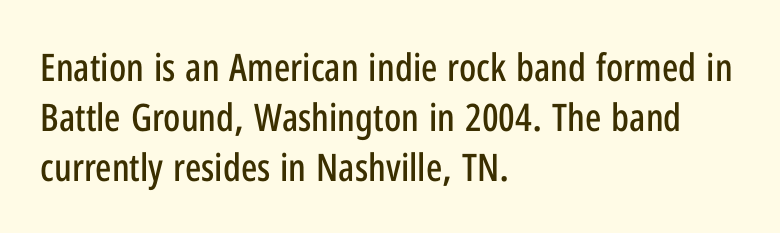
The image shows 38 px condensed sans-serif type, upright; set left-aligned, normal line spacing (1.31x), normal letter spacing, not underlined; low stroke contrast and a medium x-height.
